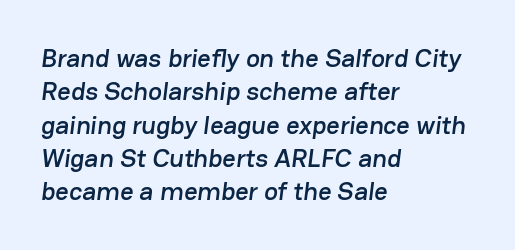
{"underline": "no", "align": "left", "line_spacing": "normal", "line_spacing_ratio": 1.28, "letter_spacing": "normal", "letter_spacing_em": 0.0, "glyph_px": 26}
